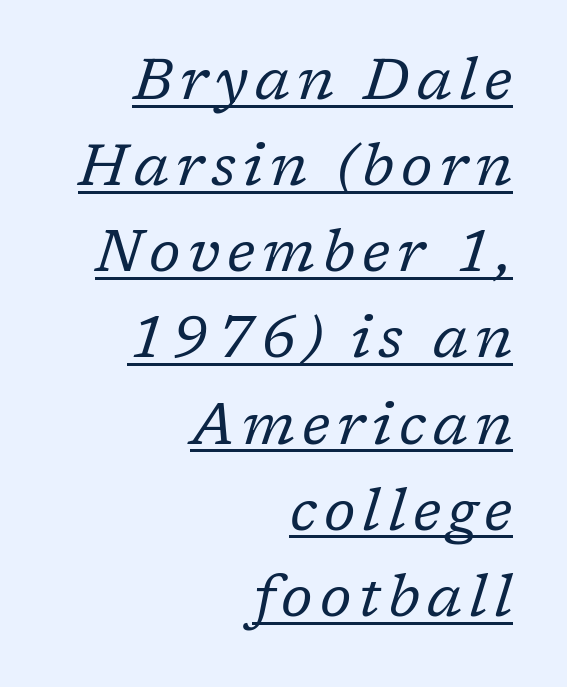
Observe the serifs anchoring each vertical stroke in this sample. If you drew a ruler down the right edge, every line would touch it. This block has exactly the height ordinary leading produces. Bold? No — there's no thickening of the strokes. This sample carries an underscore along the baseline area. The font's italic variant was chosen for this text.
